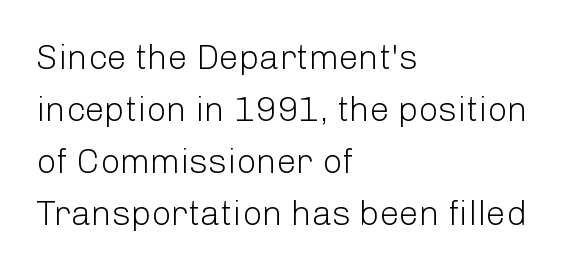
The image shows 35 px light sans-serif type, upright; set left-aligned, normal line spacing (1.49x), normal letter spacing, not underlined; low stroke contrast and a medium x-height.
